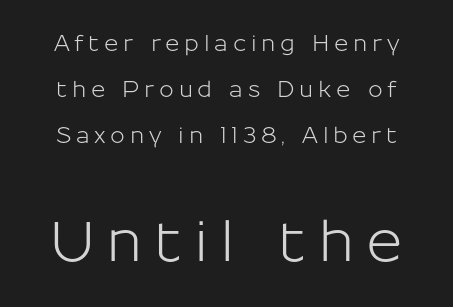
The image shows 56 px sans-serif type, upright; set loose line spacing (2.1x), unusually wide letter spacing (+0.21 em), not underlined; the second (bottom) block is 2.55x larger; low stroke contrast and a medium x-height.
